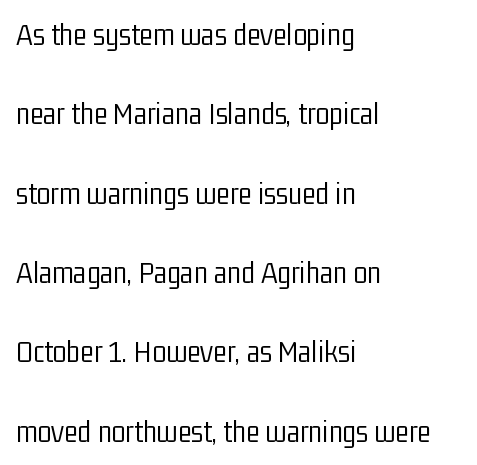
The image shows 32 px light, condensed sans-serif type, upright; set left-aligned, loose line spacing (2.48x), normal letter spacing, not underlined; low stroke contrast and a medium x-height.
